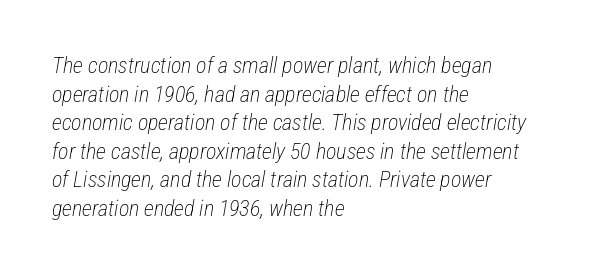
The image shows 22 px text type, italic (leaning right); set left-aligned, normal line spacing (1.3x), normal letter spacing, not underlined.
